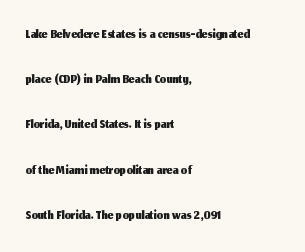
Type without underlining. A great deal of white space separates one row of letters from the next. The line texture is even and compact thanks to regular tracking. The axis of the letterforms is exactly vertical.
